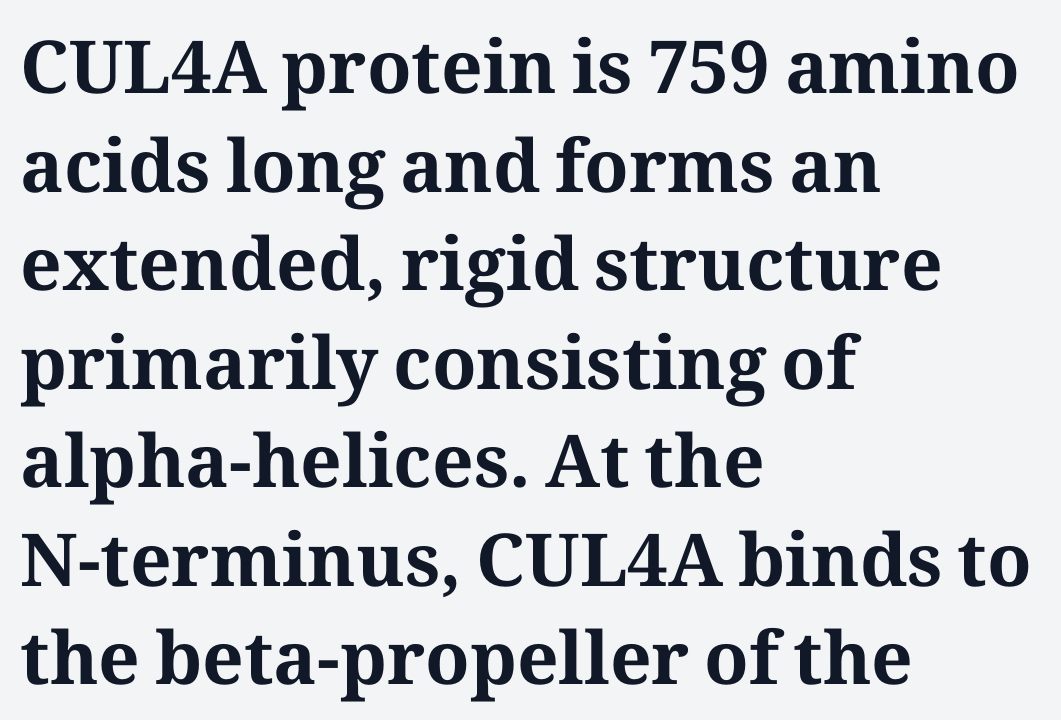
{"serif": "yes", "italic": "no", "bold": "yes", "weight": "bold", "width": "normal", "stroke_contrast": "medium", "x_height": "medium", "monospaced": "no", "underline": "no", "align": "left", "line_spacing": "normal", "line_spacing_ratio": 1.35, "letter_spacing": "normal", "letter_spacing_em": 0.0, "glyph_px": 73}
